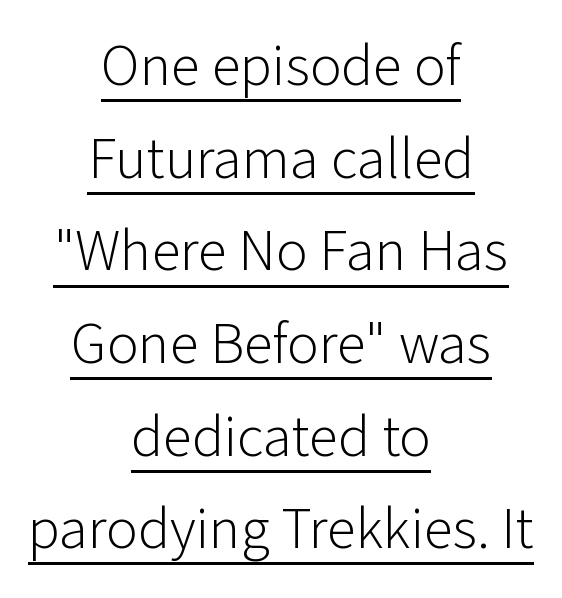
Q: Is the text bold? A: No.
Q: Is the text italic (slanted)? A: No, it is upright.
Q: Is the typeface a serif or a sans-serif typeface? A: Sans-serif.
Q: Is the text underlined? A: Yes.
Q: How is the paragraph aligned? A: Centered.
Q: Is the spacing between letters normal or unusually wide? A: Normal.
Q: Is the spacing between lines tight, normal or loose? A: Normal.
Q: Width (condensed, normal, or wide)? A: Normal.
Q: Stroke contrast? A: Low.
Q: x-height? A: Medium.
Q: Monospaced? A: No.
